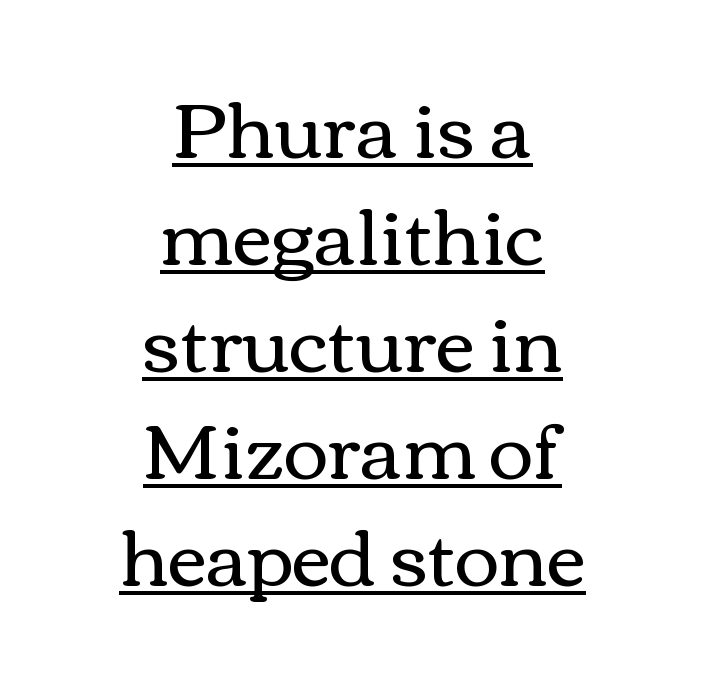
This reads as an unemphasized weight, regular at the heaviest. What decoration does the sample have? An underline. Glyph-to-glyph distance matches everyday printed text. The rows are spaced the way most documents space them. Horizontal alignment here is central, giving a formal, balanced look.
